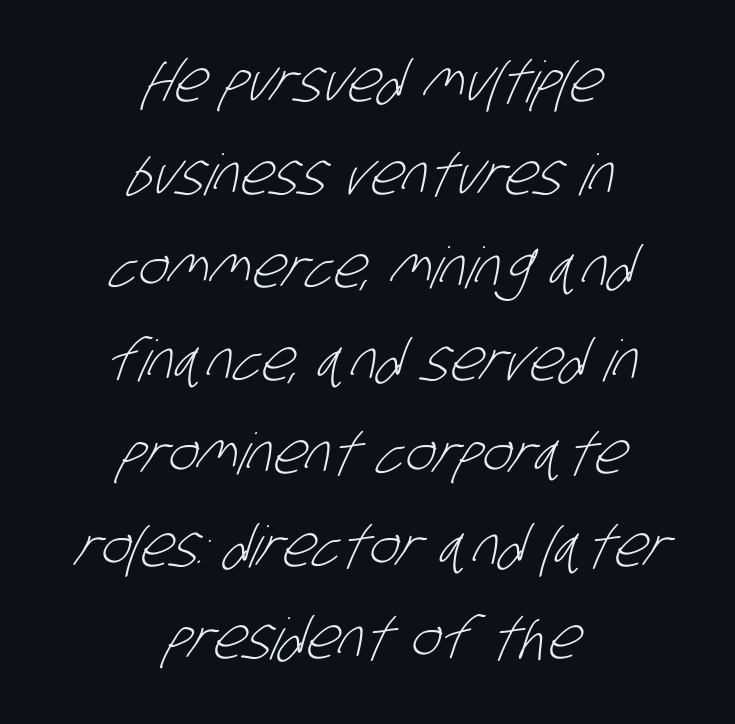
Q: Is the text bold? A: No.
Q: Is the typeface a serif or a sans-serif typeface? A: Sans-serif.
Q: Is the text underlined? A: No.
Q: How is the paragraph aligned? A: Centered.
Q: Is the spacing between letters normal or unusually wide? A: Normal.
Q: Is the spacing between lines tight, normal or loose? A: Normal.
Q: Width (condensed, normal, or wide)? A: Condensed.
Q: Stroke contrast? A: Low.
Q: x-height? A: Large.
Q: Monospaced? A: No.
